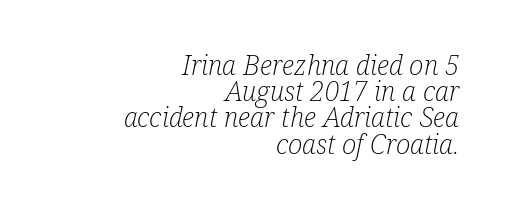
The image shows 27 px text type, italic (leaning right); set right-aligned, tight line spacing (0.97x), normal letter spacing, not underlined.
